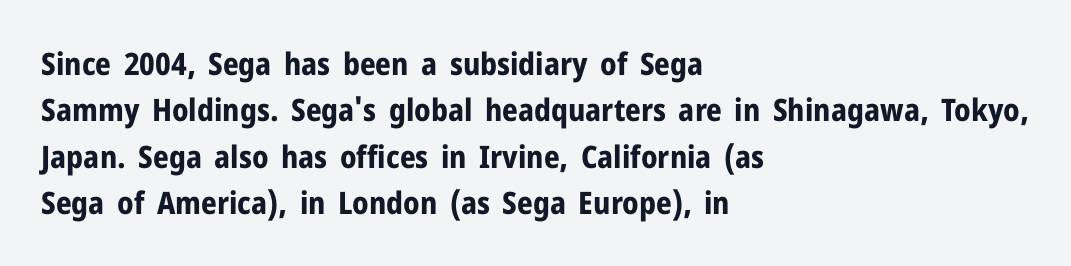
{"serif": "no", "italic": "no", "bold": "yes", "weight": "bold", "width": "normal", "stroke_contrast": "low", "x_height": "medium", "monospaced": "no", "underline": "no", "align": "left", "line_spacing": "normal", "line_spacing_ratio": 1.5, "letter_spacing": "normal", "letter_spacing_em": 0.0, "glyph_px": 31}
